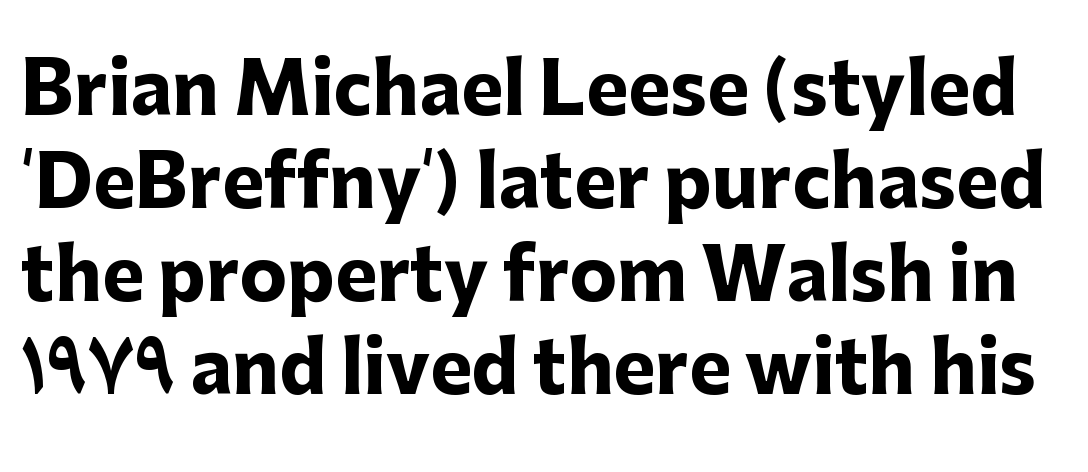
Q: Is the text bold? A: Yes.
Q: Is the text italic (slanted)? A: No, it is upright.
Q: Is the typeface a serif or a sans-serif typeface? A: Sans-serif.
Q: Is the text underlined? A: No.
Q: Is the spacing between letters normal or unusually wide? A: Normal.
Q: Is the spacing between lines tight, normal or loose? A: Normal.
Q: Width (condensed, normal, or wide)? A: Normal.
Q: Stroke contrast? A: Low.
Q: x-height? A: Medium.
Q: Monospaced? A: No.
